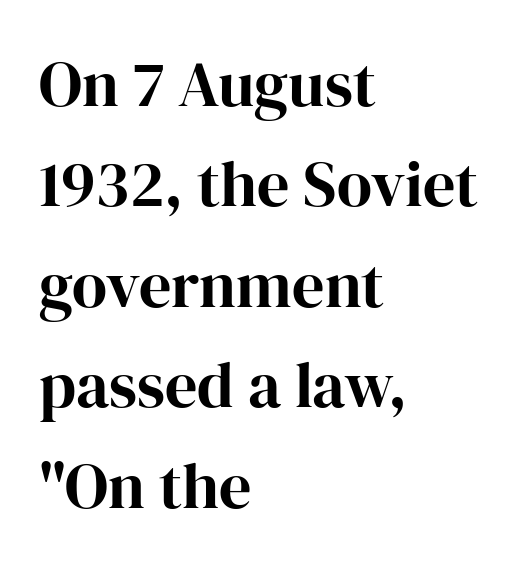
Q: Is the text italic (slanted)? A: No, it is upright.
Q: Is the typeface a serif or a sans-serif typeface? A: Serif.
Q: Is the text underlined? A: No.
Q: How is the paragraph aligned? A: Left-aligned.
Q: Is the spacing between letters normal or unusually wide? A: Normal.
Q: Is the spacing between lines tight, normal or loose? A: Normal.
Q: Width (condensed, normal, or wide)? A: Normal.
Q: Stroke contrast? A: High.
Q: x-height? A: Medium.
Q: Monospaced? A: No.
